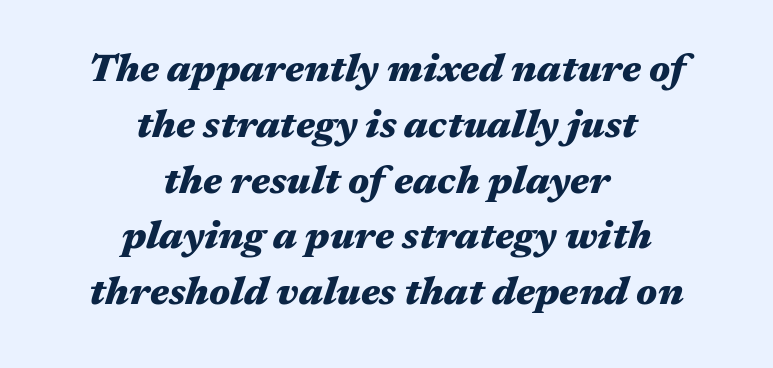
Has an underline been added? It has not. Horizontal alignment here is central, giving a formal, balanced look. Think of a printed novel: that variable character pitch is what you see here. This sample uses plain, unmodified letter spacing.
